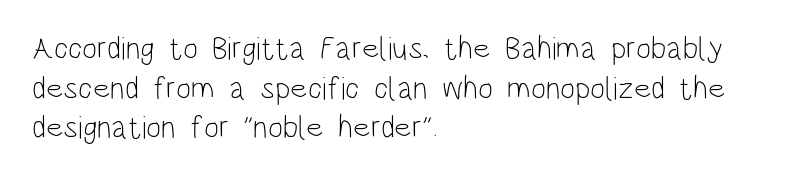
The rendering uses natural spacing where letterforms have individual widths. Characters remain perfectly vertical along every line. The typesetter chose a ragged-right arrangement here. Nothing unusual about the tracking: characters are spaced as the font intends. This is not heavy type; no bold has been used.
